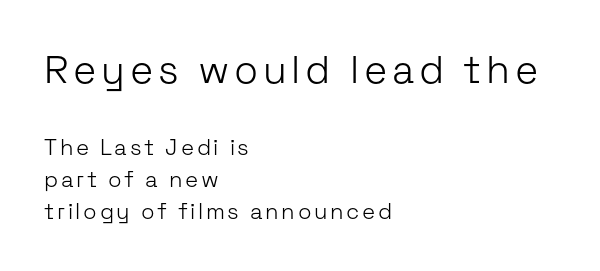
Q: Is the text bold? A: No.
Q: Is the text italic (slanted)? A: No, it is upright.
Q: Is the typeface a serif or a sans-serif typeface? A: Sans-serif.
Q: Is the text underlined? A: No.
Q: How is the paragraph aligned? A: Left-aligned.
Q: Is the spacing between lines tight, normal or loose? A: Normal.
Q: Which block of text is set in a larger size, the first (top) or the second (bottom)? A: The first (top) one.
Q: Width (condensed, normal, or wide)? A: Normal.
Q: Stroke contrast? A: Low.
Q: x-height? A: Medium.
Q: Monospaced? A: No.
